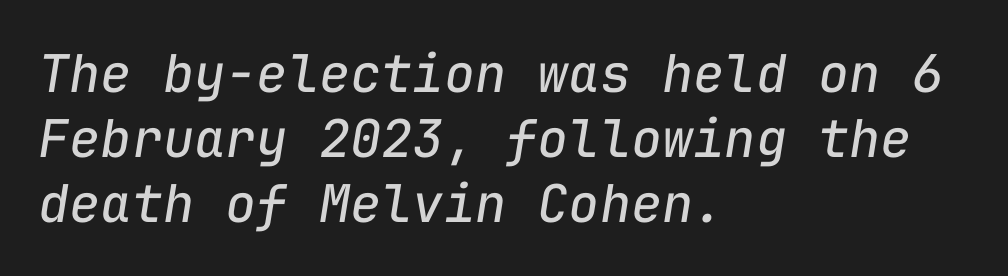
The typography opts for an oblique posture over an upright one. Inter-character spacing is left at the font's built-in metrics. Fixed-width glyphs throughout — classic coding-font behaviour. Clear beneath every line of the passage.
